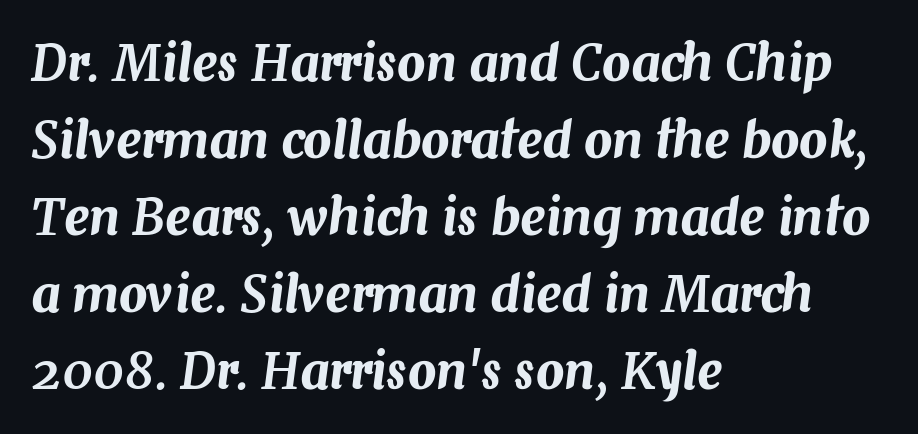
When letters slant like this, we call the style italic. This block has exactly the height ordinary leading produces. A bare baseline throughout the passage. This sample is left-justified, so line endings fall wherever the words run out.
